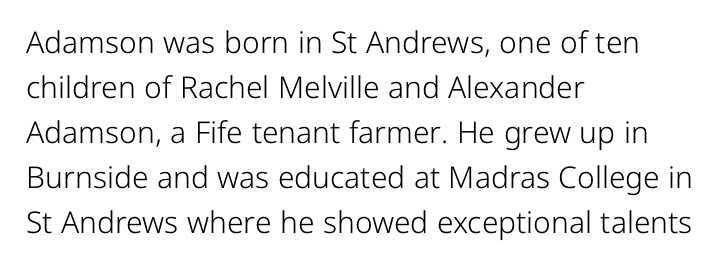
The image shows 30 px light sans-serif type, upright; set left-aligned, normal line spacing (1.5x), normal letter spacing, not underlined; low stroke contrast and a medium x-height.
